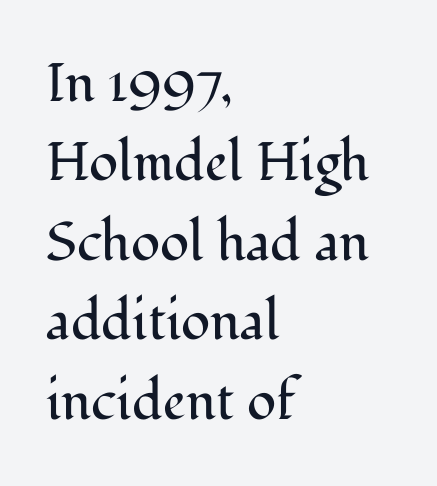
Q: Is the text bold? A: No.
Q: Is the text italic (slanted)? A: No, it is upright.
Q: Is the typeface a serif or a sans-serif typeface? A: Serif.
Q: Is the text underlined? A: No.
Q: How is the paragraph aligned? A: Left-aligned.
Q: Is the spacing between letters normal or unusually wide? A: Normal.
Q: Is the spacing between lines tight, normal or loose? A: Normal.
Q: Width (condensed, normal, or wide)? A: Normal.
Q: Stroke contrast? A: Medium.
Q: x-height? A: Medium.
Q: Monospaced? A: No.
